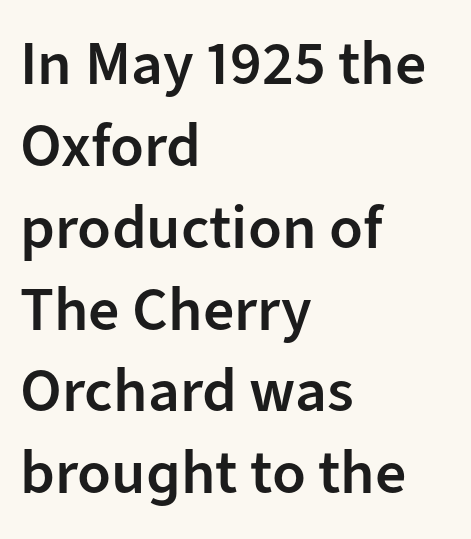
Serifs: no, the terminals of the letterforms are clean. In terms of posture, this sample is upright. Is the block centered? No — it sits flush against the left margin. In terms of leading, this rendering sits right in the middle.
